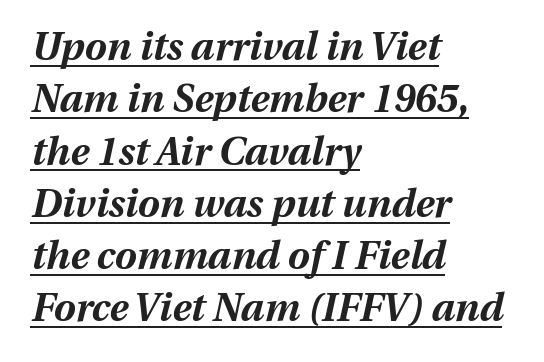
{"italic": "yes", "lean": "right", "slant_degrees": 13, "bold": "yes", "weight": "bold", "width": "normal", "stroke_contrast": "medium", "x_height": "medium", "monospaced": "no", "underline": "yes", "align": "left", "line_spacing": "normal", "line_spacing_ratio": 1.34, "letter_spacing": "normal", "letter_spacing_em": 0.0, "glyph_px": 39}
